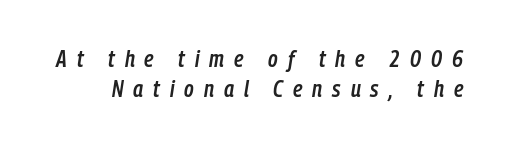
A bit beefed up — I'd call it semibold rather than bold. Display-style spreading of the glyphs; the letterfit is very open. Check the space under the baseline: it is left empty. Observe the lean: these are italic letterforms.
